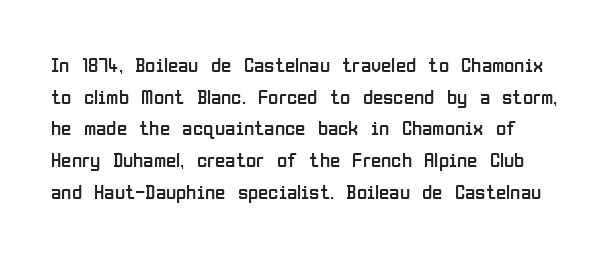
Q: Is the text bold? A: No.
Q: Is the text italic (slanted)? A: No, it is upright.
Q: Is the text underlined? A: No.
Q: Is the spacing between letters normal or unusually wide? A: Normal.
Q: Is the spacing between lines tight, normal or loose? A: Normal.
